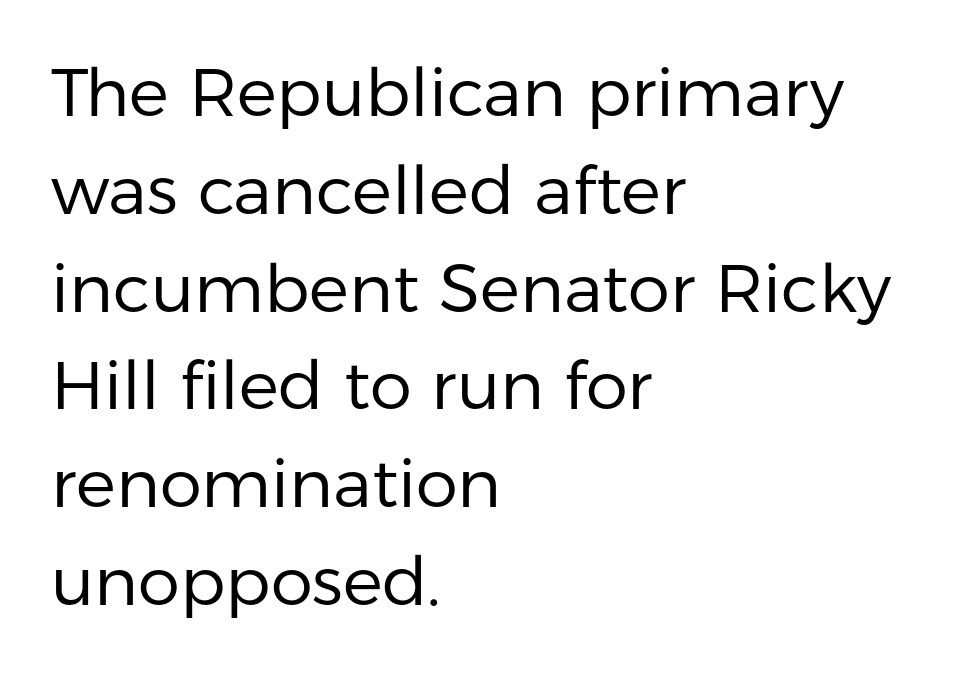
The image shows 67 px regular-weight sans-serif type, upright; set left-aligned, normal line spacing (1.46x), normal letter spacing, not underlined; low stroke contrast and a medium x-height.
